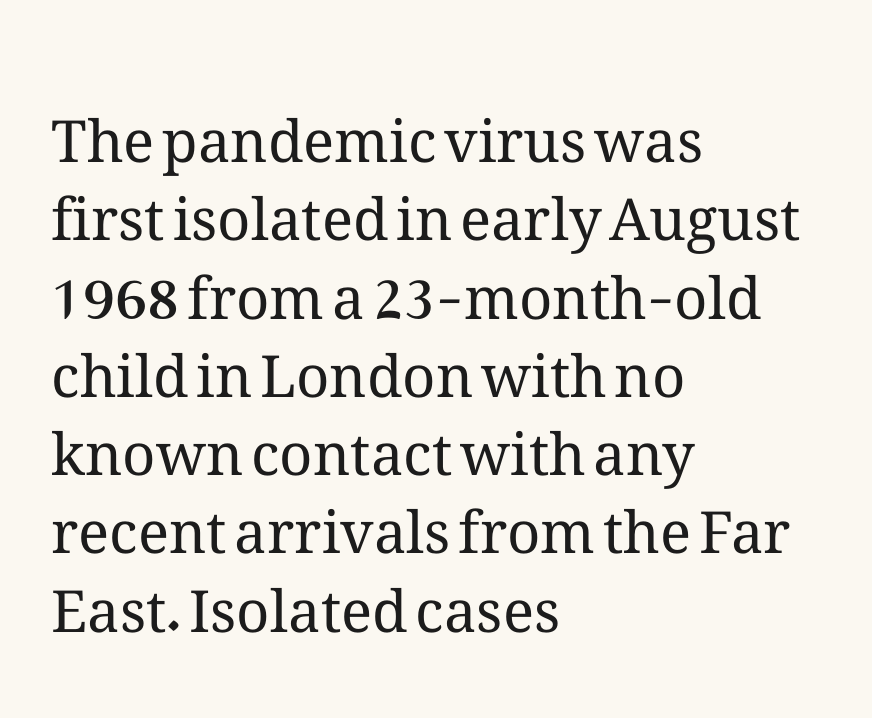
Q: Is the text bold? A: No.
Q: Is the text italic (slanted)? A: No, it is upright.
Q: Is the text underlined? A: No.
Q: How is the paragraph aligned? A: Left-aligned.
Q: Is the spacing between letters normal or unusually wide? A: Normal.
Q: Is the spacing between lines tight, normal or loose? A: Normal.
Q: Width (condensed, normal, or wide)? A: Normal.
Q: Stroke contrast? A: Medium.
Q: x-height? A: Medium.
Q: Monospaced? A: No.
